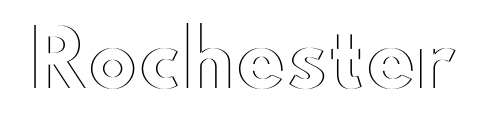
This sample has the flowing, uneven cadence of proportional lettering. How are the letters spaced? Ordinarily, with no added tracking. The words here are not underlined. This sample uses an upright cut, with every glyph sitting square on the baseline.
